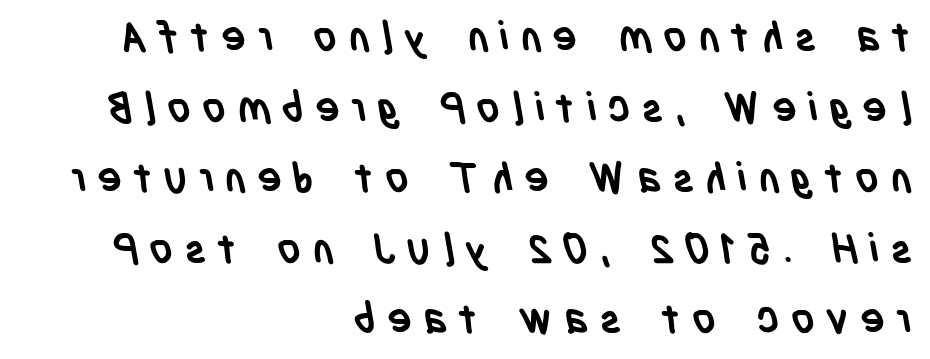
Someone cranked the tracking dial way up on this one. Observe the absence of serifs on each vertical stroke in this sample. Every letter is thick-stroked: bold, no question. The strip under each line holds only bare page. Each letter keeps its own natural width here, so spacing adapts to shape. Horizontal alignment here is rightward, an uncommon choice for prose.
